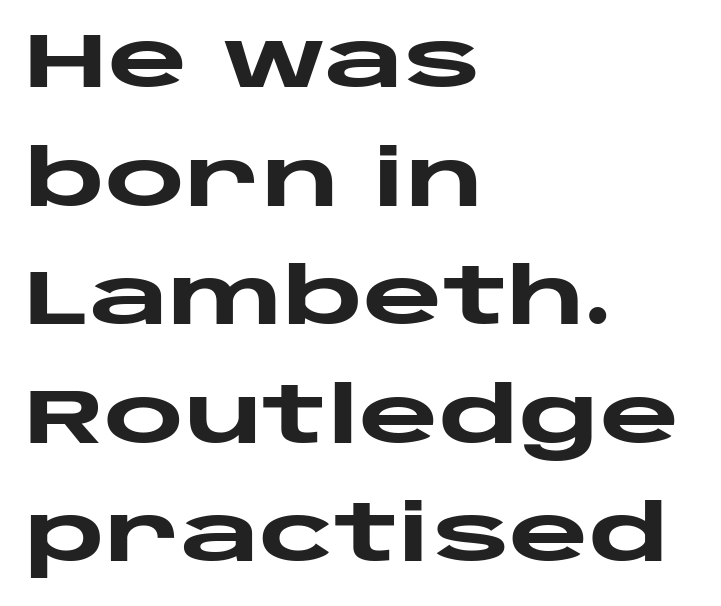
Q: Is the text bold? A: Yes.
Q: Is the text italic (slanted)? A: No, it is upright.
Q: Is the typeface a serif or a sans-serif typeface? A: Sans-serif.
Q: Is the text underlined? A: No.
Q: How is the paragraph aligned? A: Left-aligned.
Q: Is the spacing between letters normal or unusually wide? A: Normal.
Q: Is the spacing between lines tight, normal or loose? A: Normal.
Q: Width (condensed, normal, or wide)? A: Wide.
Q: Stroke contrast? A: Low.
Q: x-height? A: Large.
Q: Monospaced? A: No.
